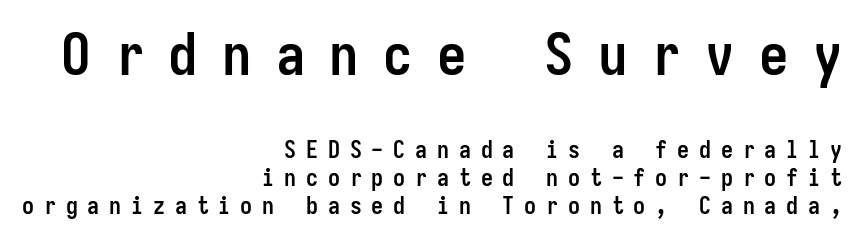
{"serif": "no", "italic": "no", "bold": "yes", "weight": "semibold", "width": "condensed", "stroke_contrast": "low", "x_height": "medium", "monospaced": "yes", "underline": "no", "align": "right", "line_spacing_ratio": 1.17, "letter_spacing": "wide", "letter_spacing_em": 0.41, "larger_block": "first", "size_ratio": 2.46, "glyph_px": 59}
